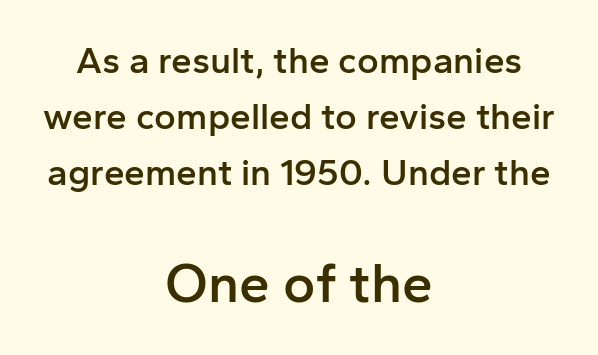
Q: Is the text bold? A: Semi-bold.
Q: Is the text italic (slanted)? A: No, it is upright.
Q: Is the typeface a serif or a sans-serif typeface? A: Sans-serif.
Q: Is the text underlined? A: No.
Q: How is the paragraph aligned? A: Centered.
Q: Is the spacing between letters normal or unusually wide? A: Normal.
Q: Is the spacing between lines tight, normal or loose? A: Normal.
Q: Which block of text is set in a larger size, the first (top) or the second (bottom)? A: The second (bottom) one.
Q: Width (condensed, normal, or wide)? A: Normal.
Q: Stroke contrast? A: Low.
Q: x-height? A: Medium.
Q: Monospaced? A: No.
